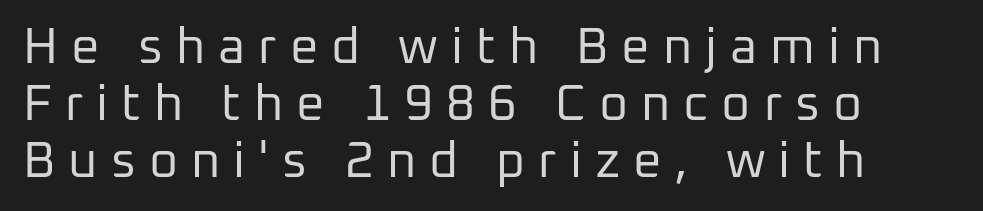
The strokes are not fattened; the text isn't bold. Very little white space separates one row of letters from the next. Spacing between characters has been opened up far beyond the box default. The font's upright variant was chosen for this text. Check under the words: just untouched page.
